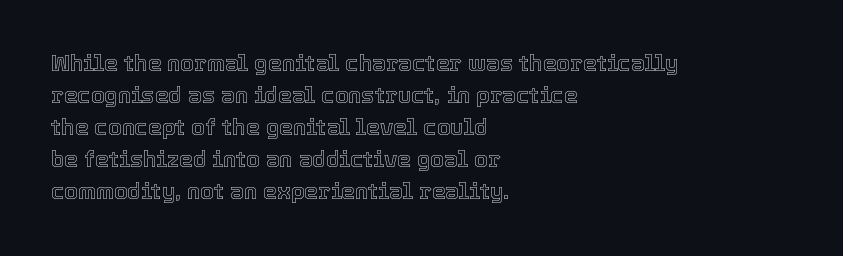
The image shows 22 px text type, upright; set left-aligned, normal line spacing (1.46x), normal letter spacing, not underlined.
